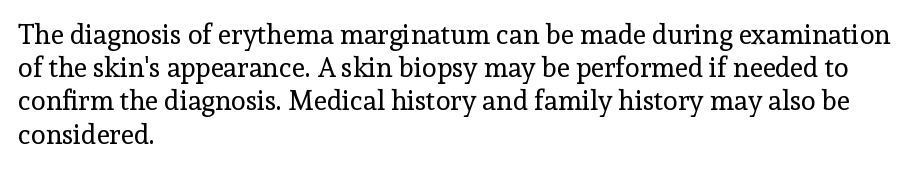
The zone under the glyphs is completely vacant. The passage is arranged the way most books set body copy — flush left. The type sits square on the baseline with zero lean. Weight: in the light-to-regular range. In terms of letterspacing, this is plain default setting.
